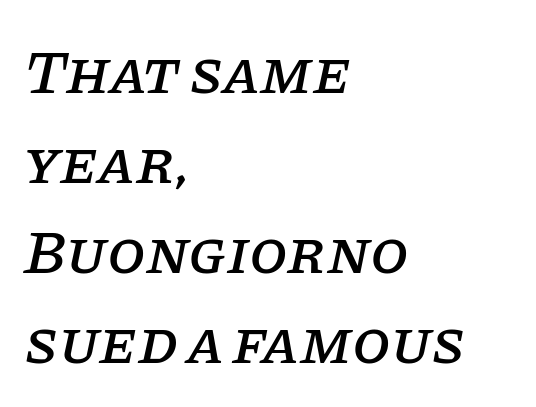
{"serif": "yes", "italic": "yes", "lean": "right", "slant_degrees": 11, "width": "normal", "stroke_contrast": "low", "x_height": "large", "monospaced": "no", "underline": "no", "align": "left", "line_spacing": "normal", "line_spacing_ratio": 1.45, "letter_spacing": "normal", "letter_spacing_em": 0.0, "glyph_px": 62}
